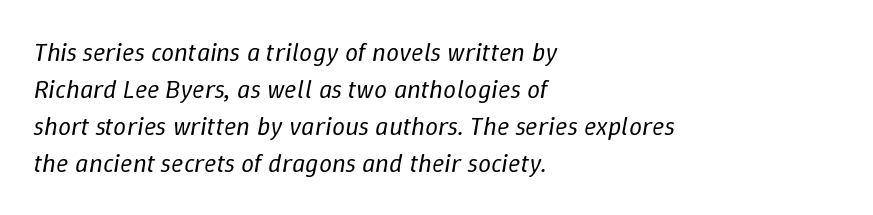
The image shows 26 px text type, italic (leaning right); set left-aligned, normal line spacing (1.42x), normal letter spacing, not underlined.
